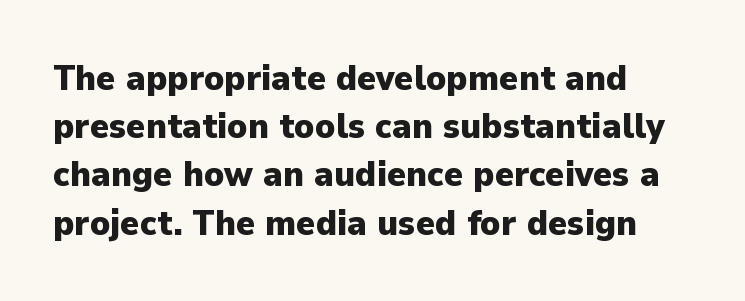
These lines are rendered in a variable-pitch font. The line-height multiplier appears to be the usual default. Does the lettering tilt? It doesn't — this is upright. Here the glyphs are tracked normally, forming tight word shapes. Type without underlining.
